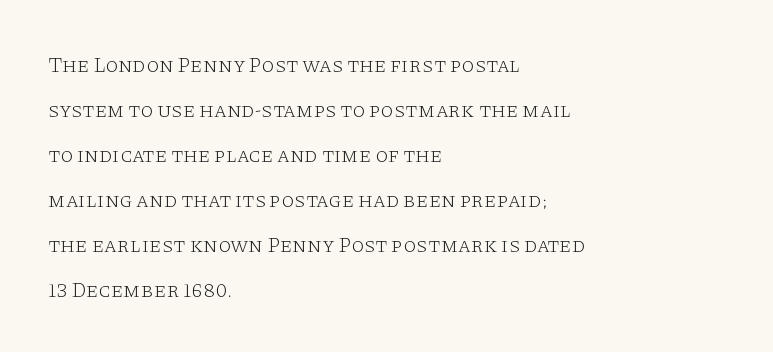
{"italic": "no", "bold": "no", "underline": "no", "align": "left", "line_spacing": "loose", "line_spacing_ratio": 2.14, "letter_spacing": "normal", "letter_spacing_em": 0.0, "glyph_px": 21}
